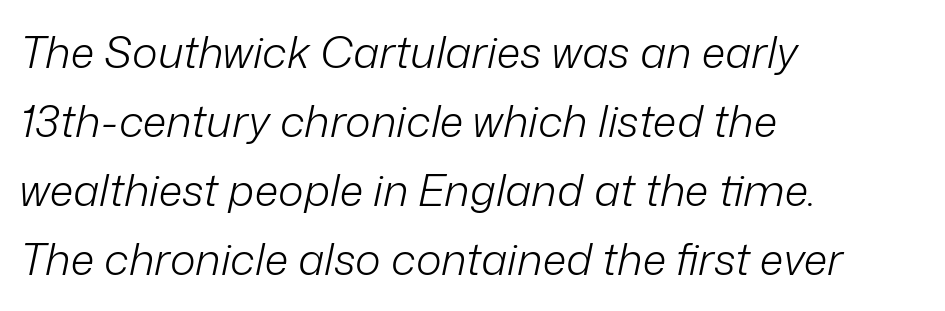
This sample uses plain, unmodified letter spacing. This is oblique type, the kind used for emphasis or titles. What's the leading like? Ordinary, nothing unusual. Looks like regular typesetting: each glyph gets only the width it needs. The foot of each line stays bare and open. Each stroke keeps to a modest, everyday thickness or less.
